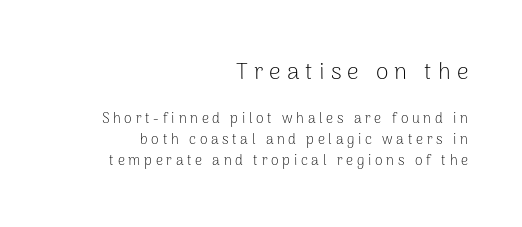
{"italic": "no", "bold": "no", "underline": "no", "align": "right", "line_spacing": "normal", "line_spacing_ratio": 1.5, "letter_spacing": "wide", "letter_spacing_em": 0.26, "larger_block": "first", "size_ratio": 1.64, "glyph_px": 23}
